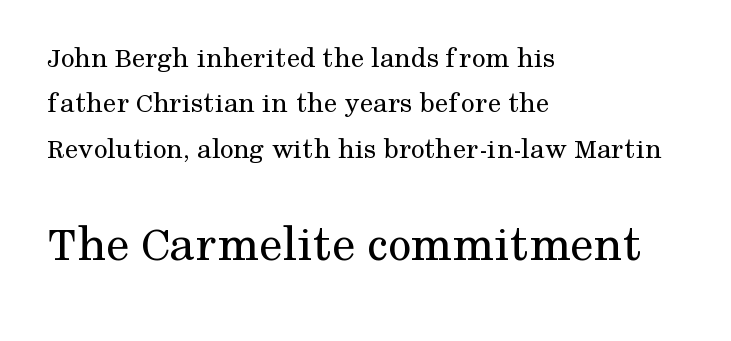
Q: Is the text bold? A: No.
Q: Is the text italic (slanted)? A: No, it is upright.
Q: Is the typeface a serif or a sans-serif typeface? A: Serif.
Q: Is the text underlined? A: No.
Q: How is the paragraph aligned? A: Left-aligned.
Q: Is the spacing between letters normal or unusually wide? A: Normal.
Q: Is the spacing between lines tight, normal or loose? A: Normal.
Q: Which block of text is set in a larger size, the first (top) or the second (bottom)? A: The second (bottom) one.
Q: Width (condensed, normal, or wide)? A: Normal.
Q: Stroke contrast? A: Medium.
Q: x-height? A: Medium.
Q: Monospaced? A: No.
